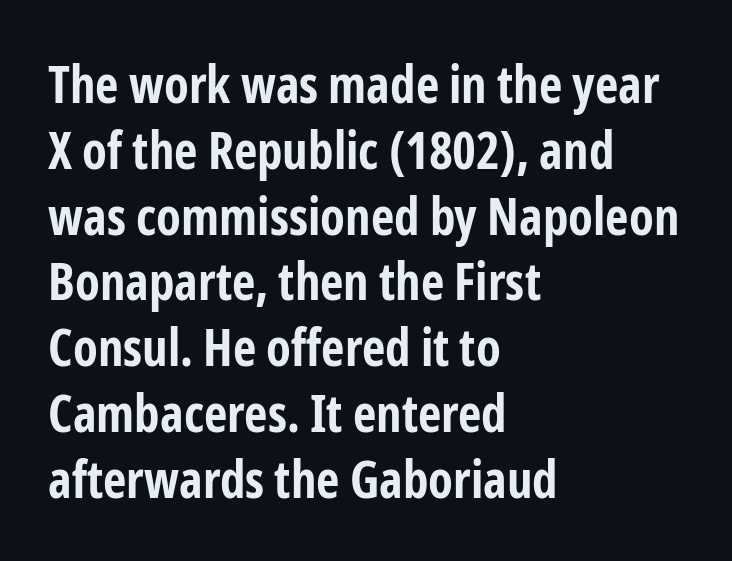
Q: Is the text bold? A: Yes.
Q: Is the text italic (slanted)? A: No, it is upright.
Q: Is the typeface a serif or a sans-serif typeface? A: Sans-serif.
Q: Is the text underlined? A: No.
Q: How is the paragraph aligned? A: Left-aligned.
Q: Is the spacing between letters normal or unusually wide? A: Normal.
Q: Is the spacing between lines tight, normal or loose? A: Normal.
Q: Width (condensed, normal, or wide)? A: Condensed.
Q: Stroke contrast? A: Low.
Q: x-height? A: Medium.
Q: Monospaced? A: No.
